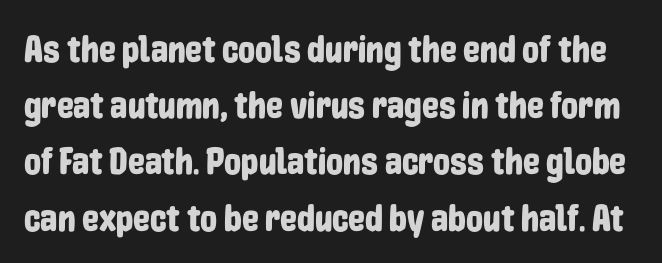
Q: Is the text italic (slanted)? A: No, it is upright.
Q: Is the typeface a serif or a sans-serif typeface? A: Sans-serif.
Q: Is the text underlined? A: No.
Q: Is the spacing between letters normal or unusually wide? A: Normal.
Q: Is the spacing between lines tight, normal or loose? A: Normal.
Q: Width (condensed, normal, or wide)? A: Condensed.
Q: Stroke contrast? A: Low.
Q: x-height? A: Medium.
Q: Monospaced? A: No.
